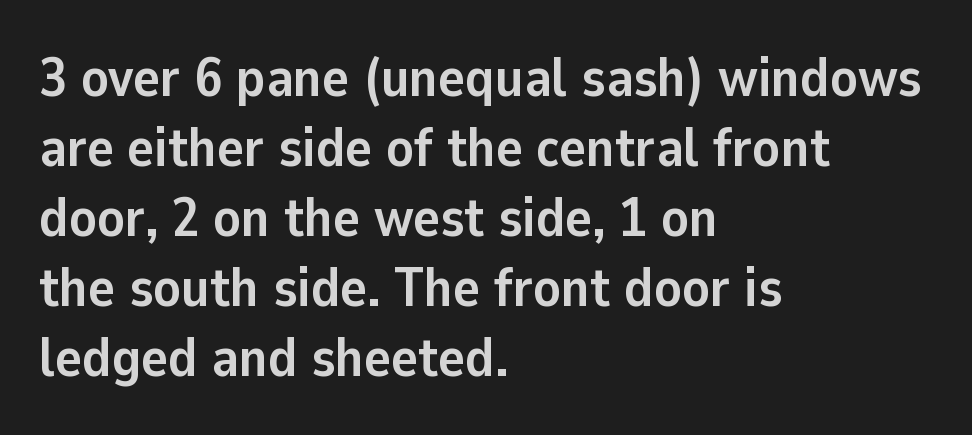
The image shows 56 px semibold sans-serif type, upright; set left-aligned, normal line spacing (1.25x), normal letter spacing, not underlined; low stroke contrast and a medium x-height.
